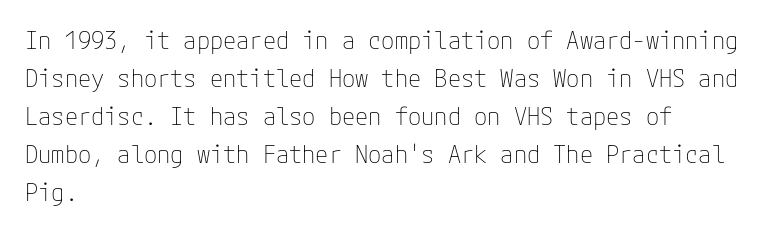
Caption: standard tracking, unaltered. How would I describe the line gaps? Plain and ordinary. Notice how the stems are strictly vertical — no italics here. The typeface has the unassuming heft of standard copy or less. The lines are quadded left.
